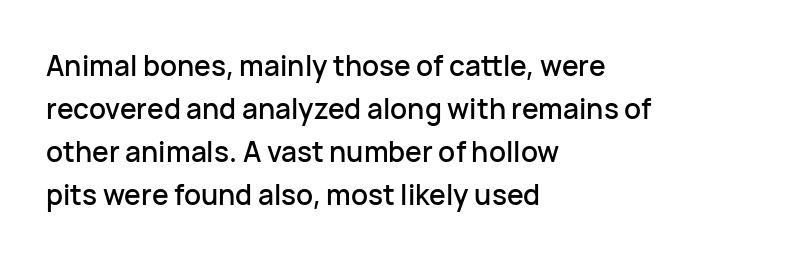
{"serif": "no", "italic": "no", "width": "normal", "stroke_contrast": "low", "x_height": "medium", "monospaced": "no", "underline": "no", "align": "left", "line_spacing": "normal", "line_spacing_ratio": 1.53, "letter_spacing": "normal", "letter_spacing_em": 0.0, "glyph_px": 28}
